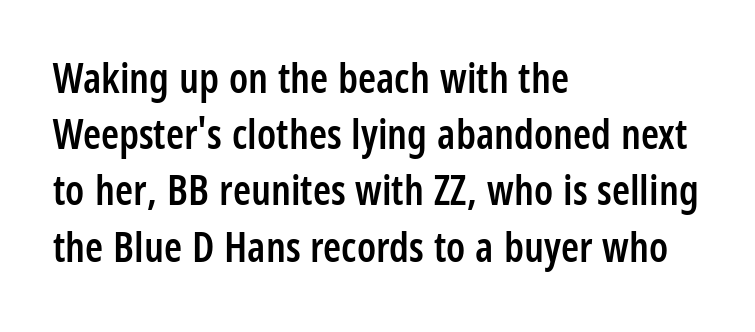
Q: Is the text bold? A: Semi-bold.
Q: Is the text italic (slanted)? A: No, it is upright.
Q: Is the typeface a serif or a sans-serif typeface? A: Sans-serif.
Q: Is the text underlined? A: No.
Q: How is the paragraph aligned? A: Left-aligned.
Q: Is the spacing between letters normal or unusually wide? A: Normal.
Q: Is the spacing between lines tight, normal or loose? A: Normal.
Q: Width (condensed, normal, or wide)? A: Condensed.
Q: Stroke contrast? A: Low.
Q: x-height? A: Large.
Q: Monospaced? A: No.
